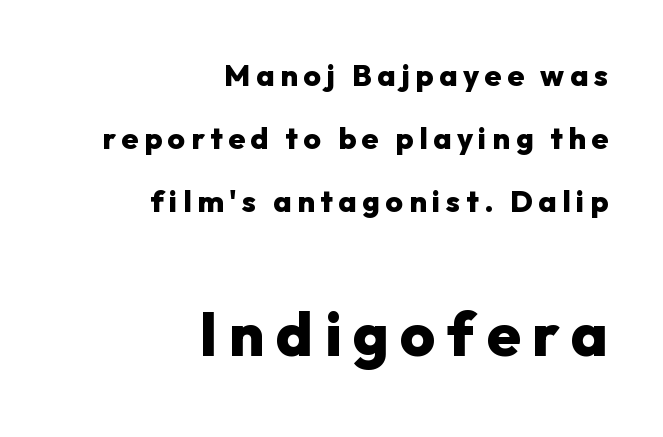
The image shows 61 px heavy sans-serif type, upright; set right-aligned, loose line spacing (2.1x), not underlined; the second (bottom) block is 2.03x larger; low stroke contrast and a medium x-height.
